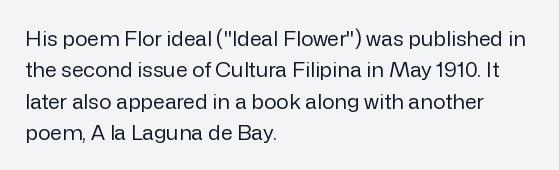
Ordinary non-slanted type is in use. Honestly, the row spacing looks completely unremarkable. These lines keep a tight, regular rhythm from letter to letter. These lines stack with their left ends in a neat column.
